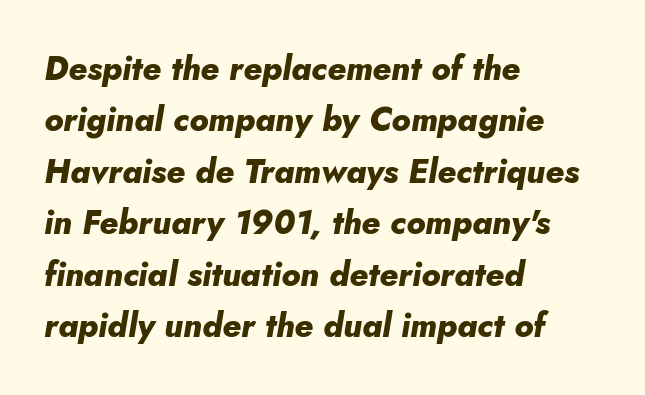
How heavy is the stroke? Heavy — this is a bold. Note the varied advance widths — an 'i' is clearly narrower than an 'm'. The letters sit at their default tracking, neither squeezed nor spread. Each row of text sits above clean, open space. The designer left line spacing at the default. The typography opts for an oblique posture over an upright one.
